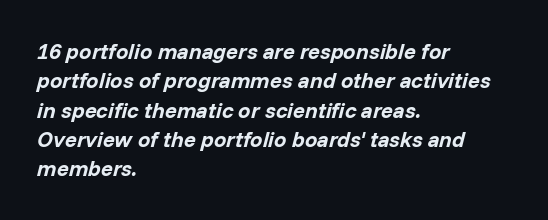
Type without underlining. Is the block centered? No — it sits flush against the left margin. Letter spacing: default. Students, observe: this is what conventionally led text looks like. Italic: yes, the glyphs are oblique.
